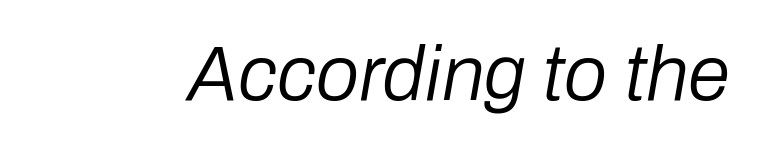
Here the designer chose a conventional face with non-uniform glyph widths. The strokes carry an ordinary text weight at most. The letters sit at their default tracking, neither squeezed nor spread. Slanted lettering throughout. The passage shown is not underscored anywhere.
